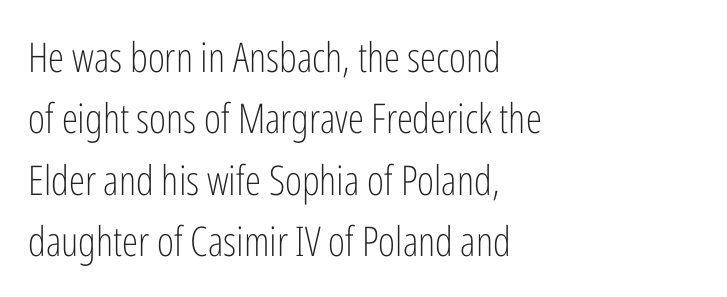
The image shows 41 px light, condensed sans-serif type, upright; set left-aligned, normal line spacing (1.5x), normal letter spacing, not underlined; low stroke contrast and a medium x-height.
